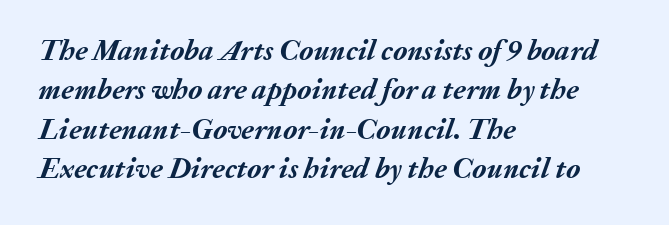
Q: Is the text bold? A: Yes.
Q: Is the text italic (slanted)? A: Yes, it leans right by about 20 degrees.
Q: Is the text underlined? A: No.
Q: How is the paragraph aligned? A: Left-aligned.
Q: Is the spacing between letters normal or unusually wide? A: Normal.
Q: Is the spacing between lines tight, normal or loose? A: Normal.
Q: Width (condensed, normal, or wide)? A: Normal.
Q: Stroke contrast? A: Medium.
Q: x-height? A: Medium.
Q: Monospaced? A: No.
